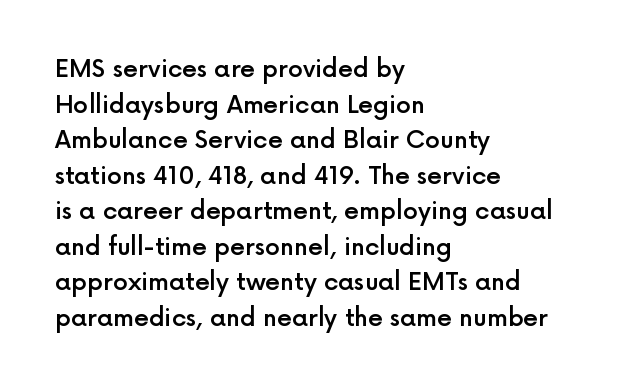
A semibold gives these letters moderate extra thickness, short of bold. Line spacing here is normal. Short note: letters normally spaced. Designer's note — italics off, roman on. A clean baseline with only descenders dipping below it. Line beginnings align vertically; line endings do not.
